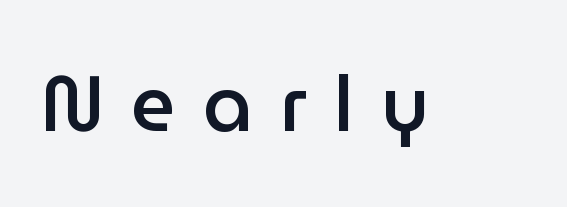
Think of a printed novel: that variable character pitch is what you see here. Each word looks stretched out because of the extra space between its letters. A clean baseline with only descenders dipping below it. Semibold letterforms, between regular and bold. A sans-serif font was chosen for this passage.
